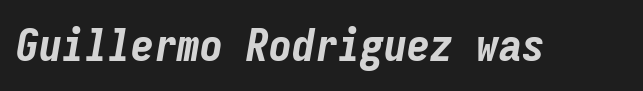
{"italic": "yes", "lean": "right", "slant_degrees": 9, "bold": "yes", "weight": "bold", "width": "condensed", "stroke_contrast": "low", "x_height": "medium", "monospaced": "yes", "underline": "no", "letter_spacing": "normal", "letter_spacing_em": 0.0, "glyph_px": 46}
